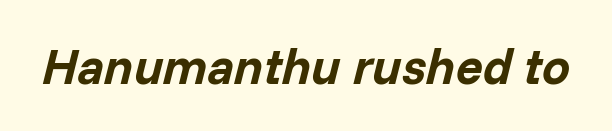
{"italic": "yes", "lean": "right", "slant_degrees": 14, "bold": "yes", "weight": "bold", "width": "normal", "stroke_contrast": "low", "x_height": "medium", "monospaced": "no", "underline": "no", "letter_spacing": "normal", "letter_spacing_em": 0.0, "glyph_px": 50}
